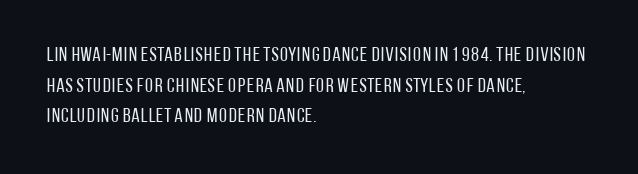
If you drew a line through each stem, it would be perfectly vertical. Students, observe: this is what conventionally led text looks like. Alignment: flush left. Decoration check: the copy has no underline.
